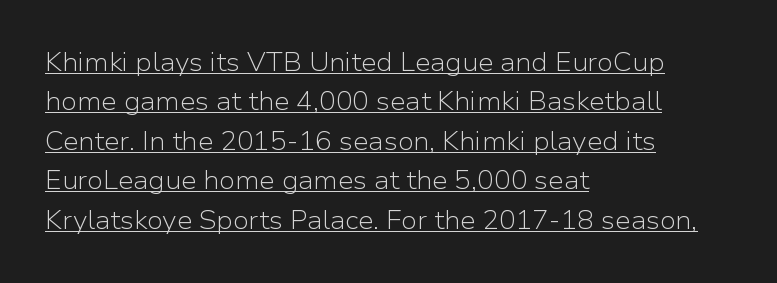
If you drew a line through each stem, it would be perfectly vertical. Reading down the column, the eye jumps a familiar distance to each next line. The strokes carry an ordinary text weight at most. Looks like someone drew a line under every word here. Is the letter spacing exaggerated? No — it looks like the ordinary default. Notice how the passage keeps a crisp vertical edge on the left only.
